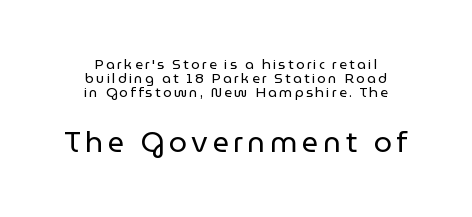
In CSS terms this would be text-align: center. If you drew a line through each stem, it would be perfectly vertical. Character size in the trailing block exceeds that of the leading block. You could barely slide anything between these rows. Heft: none added — not bold. Each letter's strokes conclude bluntly, with no projecting serifs.
